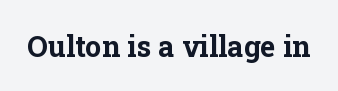
Q: Is the text bold? A: Yes.
Q: Is the text italic (slanted)? A: No, it is upright.
Q: Is the typeface a serif or a sans-serif typeface? A: Serif.
Q: Is the text underlined? A: No.
Q: Is the spacing between letters normal or unusually wide? A: Normal.
Q: Width (condensed, normal, or wide)? A: Normal.
Q: Stroke contrast? A: Low.
Q: x-height? A: Medium.
Q: Monospaced? A: No.
